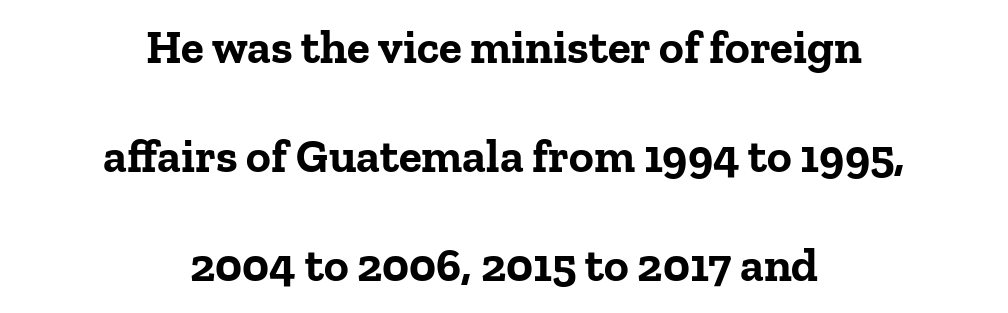
{"serif": "yes", "italic": "no", "bold": "yes", "weight": "bold", "width": "normal", "stroke_contrast": "low", "x_height": "medium", "monospaced": "no", "underline": "no", "align": "center", "line_spacing": "loose", "line_spacing_ratio": 2.32, "letter_spacing": "normal", "letter_spacing_em": 0.0, "glyph_px": 47}
